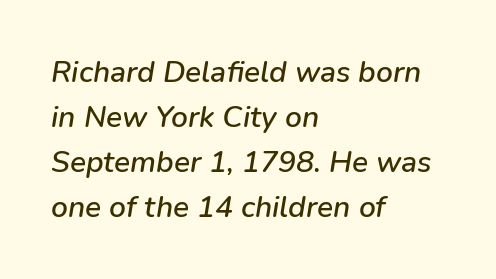
Q: Is the text italic (slanted)? A: Yes, it leans right by about 9 degrees.
Q: Is the text underlined? A: No.
Q: How is the paragraph aligned? A: Left-aligned.
Q: Is the spacing between letters normal or unusually wide? A: Normal.
Q: Is the spacing between lines tight, normal or loose? A: Normal.
Q: Width (condensed, normal, or wide)? A: Normal.
Q: Stroke contrast? A: Low.
Q: x-height? A: Medium.
Q: Monospaced? A: No.
